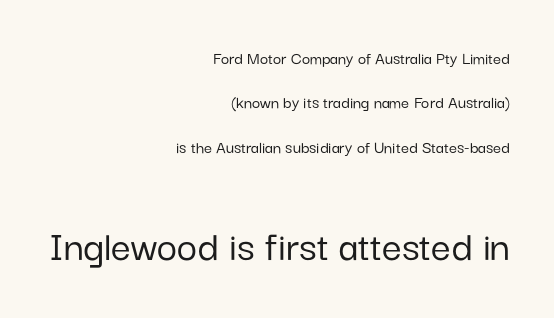
Here the designer chose a conventional face with non-uniform glyph widths. Each row of text sits above clean, open space. Note: no serifs on the glyphs. Line ends are locked; line starts wander. Glyph-to-glyph distance matches everyday printed text. Scale increases going downward across the two blocks.
